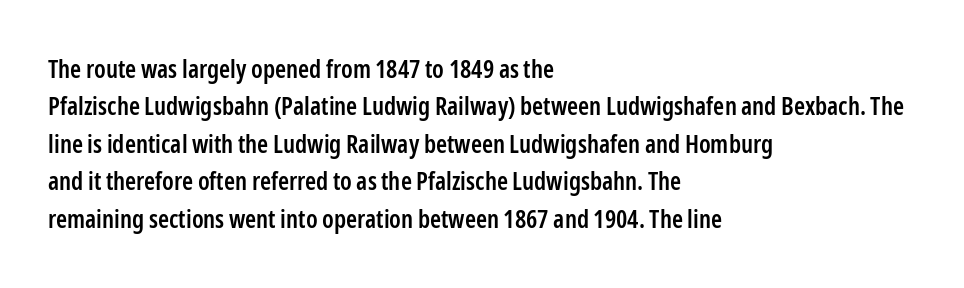
Q: Is the text bold? A: Semi-bold.
Q: Is the text italic (slanted)? A: No, it is upright.
Q: Is the text underlined? A: No.
Q: How is the paragraph aligned? A: Left-aligned.
Q: Is the spacing between letters normal or unusually wide? A: Normal.
Q: Is the spacing between lines tight, normal or loose? A: Normal.
